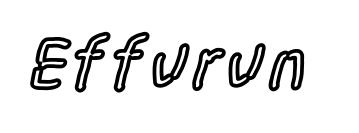
Q: Is the text bold? A: Semi-bold.
Q: Is the text italic (slanted)? A: Yes.
Q: Is the typeface a serif or a sans-serif typeface? A: Sans-serif.
Q: Is the text underlined? A: No.
Q: Is the spacing between letters normal or unusually wide? A: Normal.
Q: Width (condensed, normal, or wide)? A: Condensed.
Q: x-height? A: Large.
Q: Monospaced? A: No.
